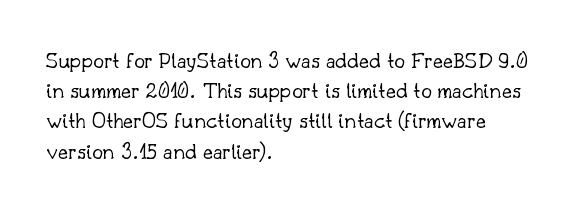
Q: Is the text bold? A: No.
Q: Is the text italic (slanted)? A: No, it is upright.
Q: Is the text underlined? A: No.
Q: How is the paragraph aligned? A: Left-aligned.
Q: Is the spacing between letters normal or unusually wide? A: Normal.
Q: Is the spacing between lines tight, normal or loose? A: Normal.
